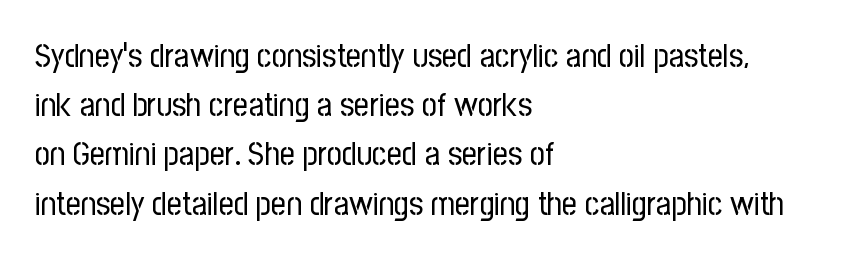
Q: Is the text bold? A: No.
Q: Is the text italic (slanted)? A: No, it is upright.
Q: Is the typeface a serif or a sans-serif typeface? A: Sans-serif.
Q: Is the text underlined? A: No.
Q: How is the paragraph aligned? A: Left-aligned.
Q: Is the spacing between letters normal or unusually wide? A: Normal.
Q: Is the spacing between lines tight, normal or loose? A: Normal.
Q: Width (condensed, normal, or wide)? A: Condensed.
Q: Stroke contrast? A: Low.
Q: x-height? A: Medium.
Q: Monospaced? A: No.
